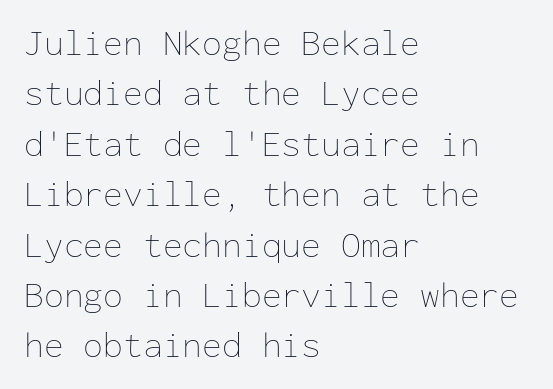
{"italic": "no", "bold": "no", "weight": "thin", "width": "normal", "stroke_contrast": "low", "x_height": "medium", "monospaced": "yes", "underline": "no", "align": "left", "line_spacing": "normal", "line_spacing_ratio": 1.4, "letter_spacing": "normal", "letter_spacing_em": 0.0, "glyph_px": 36}
